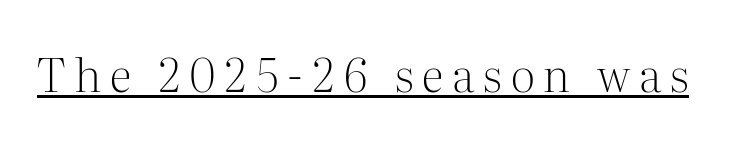
{"serif": "yes", "italic": "no", "bold": "no", "weight": "light", "width": "normal", "stroke_contrast": "medium", "x_height": "medium", "monospaced": "no", "underline": "yes", "glyph_px": 46}
